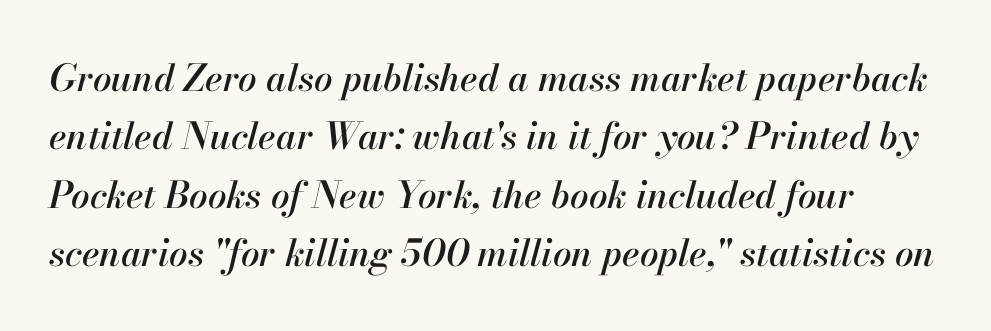
The image shows 37 px text type, italic (leaning right); set normal line spacing (1.58x), normal letter spacing, not underlined; high stroke contrast and a small x-height.
